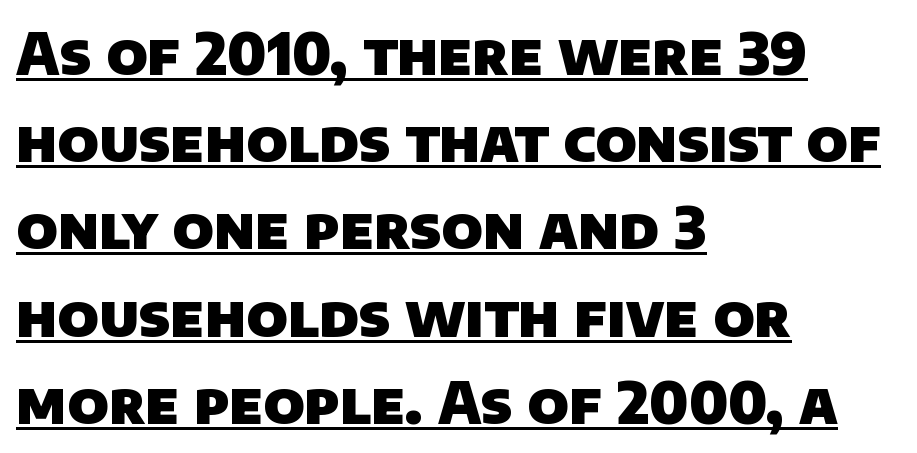
Each new line begins a customary step beneath the previous one. The sample has been set heavy, in full bold. The type is set solid horizontally, with unmodified tracking. Nothing sits at the stroke ends, so this counts as sans-serif. Each letter keeps its own natural width here, so spacing adapts to shape. The compositor pushed each line to the left boundary.
